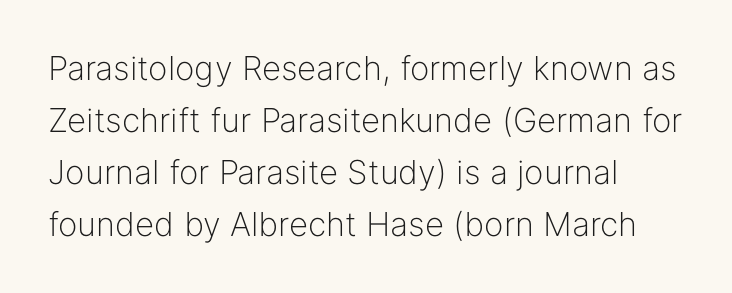
Q: Is the text bold? A: No.
Q: Is the text italic (slanted)? A: No, it is upright.
Q: Is the typeface a serif or a sans-serif typeface? A: Sans-serif.
Q: Is the text underlined? A: No.
Q: How is the paragraph aligned? A: Left-aligned.
Q: Is the spacing between letters normal or unusually wide? A: Normal.
Q: Is the spacing between lines tight, normal or loose? A: Normal.
Q: Width (condensed, normal, or wide)? A: Normal.
Q: Stroke contrast? A: Low.
Q: x-height? A: Medium.
Q: Monospaced? A: No.
